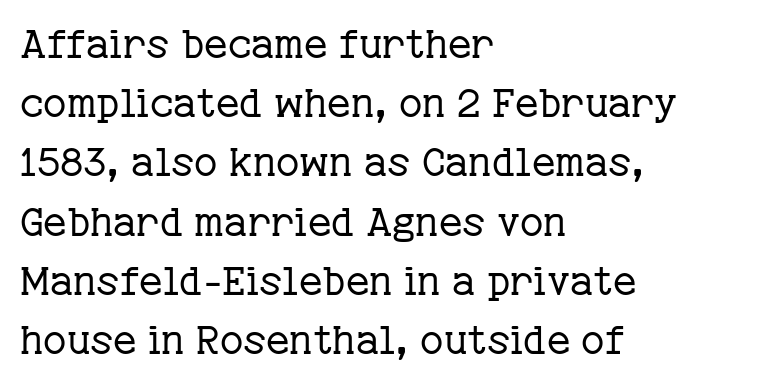
{"serif": "yes", "italic": "no", "bold": "no", "weight": "regular", "width": "normal", "stroke_contrast": "low", "x_height": "medium", "monospaced": "no", "underline": "no", "align": "left", "line_spacing": "normal", "line_spacing_ratio": 1.48, "letter_spacing": "normal", "letter_spacing_em": 0.0, "glyph_px": 40}
